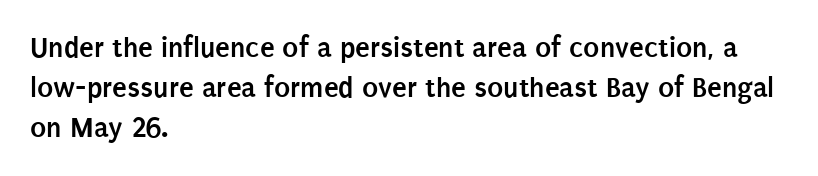
Q: Is the text bold? A: Yes.
Q: Is the text italic (slanted)? A: No, it is upright.
Q: Is the typeface a serif or a sans-serif typeface? A: Sans-serif.
Q: Is the text underlined? A: No.
Q: How is the paragraph aligned? A: Left-aligned.
Q: Is the spacing between letters normal or unusually wide? A: Normal.
Q: Is the spacing between lines tight, normal or loose? A: Normal.
Q: Width (condensed, normal, or wide)? A: Condensed.
Q: Stroke contrast? A: Low.
Q: x-height? A: Large.
Q: Monospaced? A: No.
